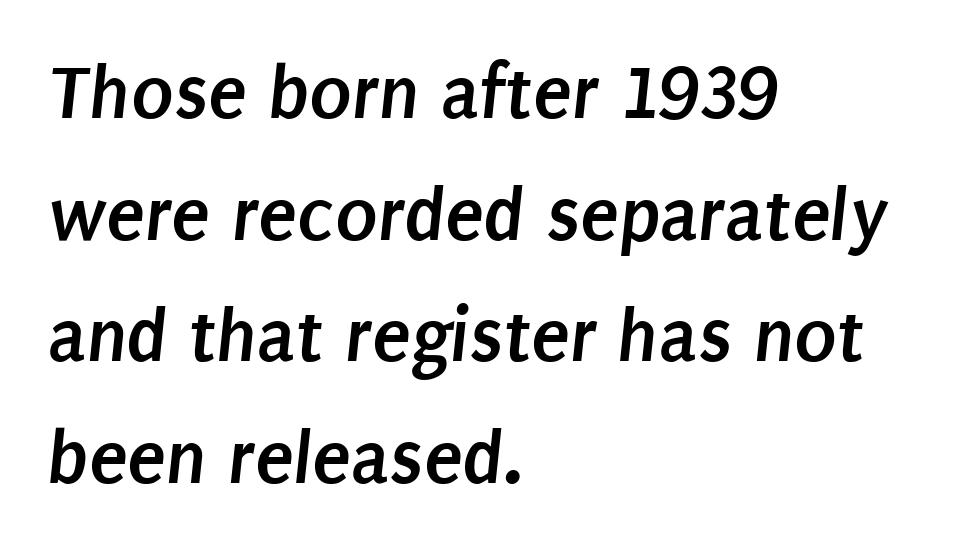
The image shows 79 px semibold, condensed sans-serif type; set left-aligned, normal line spacing (1.54x), normal letter spacing, not underlined; low stroke contrast and a large x-height.
